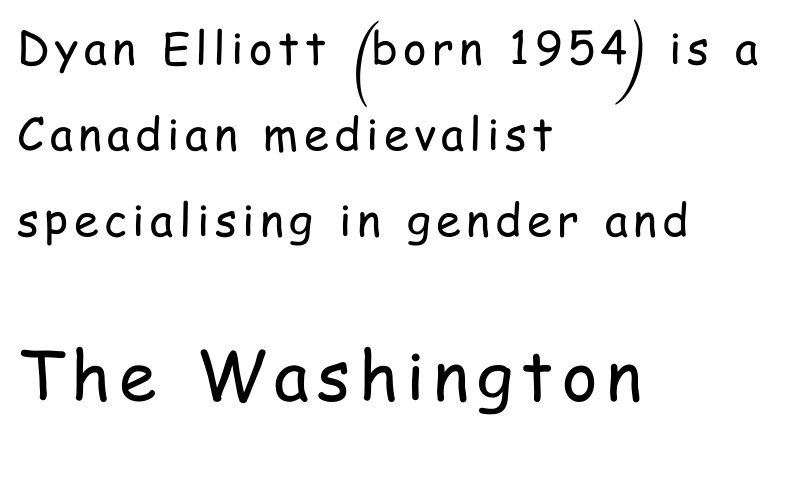
Lines of text with bare space underneath. Proportional: the letters do not fall into vertical columns. The line-height multiplier appears high, well above default. The letters stand straight up with perfectly vertical stems.
